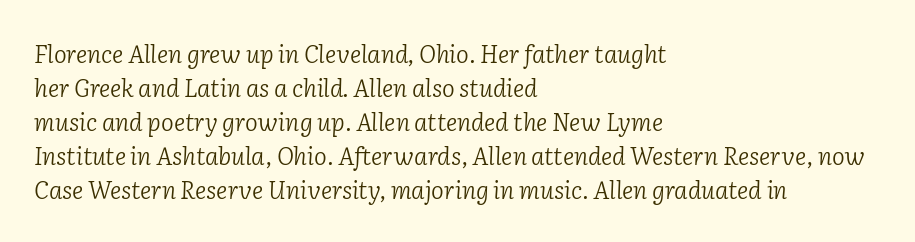
The image shows 24 px text type, italic (leaning right); set left-aligned, normal line spacing (1.42x), normal letter spacing, not underlined.
